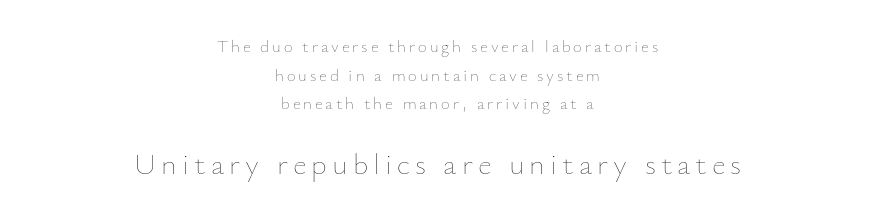
Weight: not bold — regular or lighter. The passage shown is typed in a proportional face where columns would drift. Where is the straight margin? There isn't one; the lines are centered. Style check: upright. Here the second block reads like a headline and the first like body copy.
